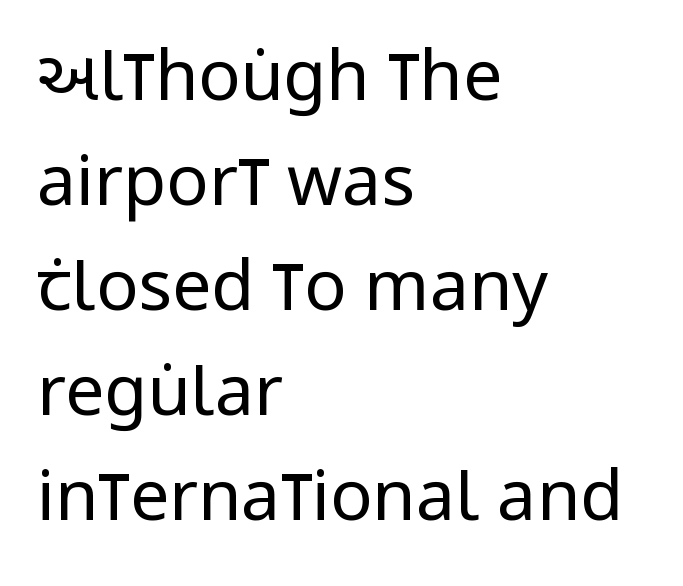
The image shows 70 px regular-weight, condensed sans-serif type, upright; set left-aligned, normal line spacing (1.5x), normal letter spacing, not underlined; low stroke contrast and a large x-height.
